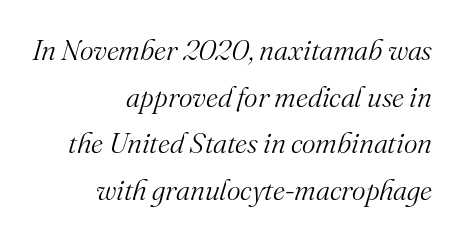
Q: Is the text bold? A: No.
Q: Is the text italic (slanted)? A: Yes, it leans right by about 16 degrees.
Q: Is the typeface a serif or a sans-serif typeface? A: Serif.
Q: Is the text underlined? A: No.
Q: How is the paragraph aligned? A: Right-aligned.
Q: Is the spacing between letters normal or unusually wide? A: Normal.
Q: Is the spacing between lines tight, normal or loose? A: Normal.
Q: Width (condensed, normal, or wide)? A: Normal.
Q: Stroke contrast? A: Medium.
Q: x-height? A: Small.
Q: Monospaced? A: No.
